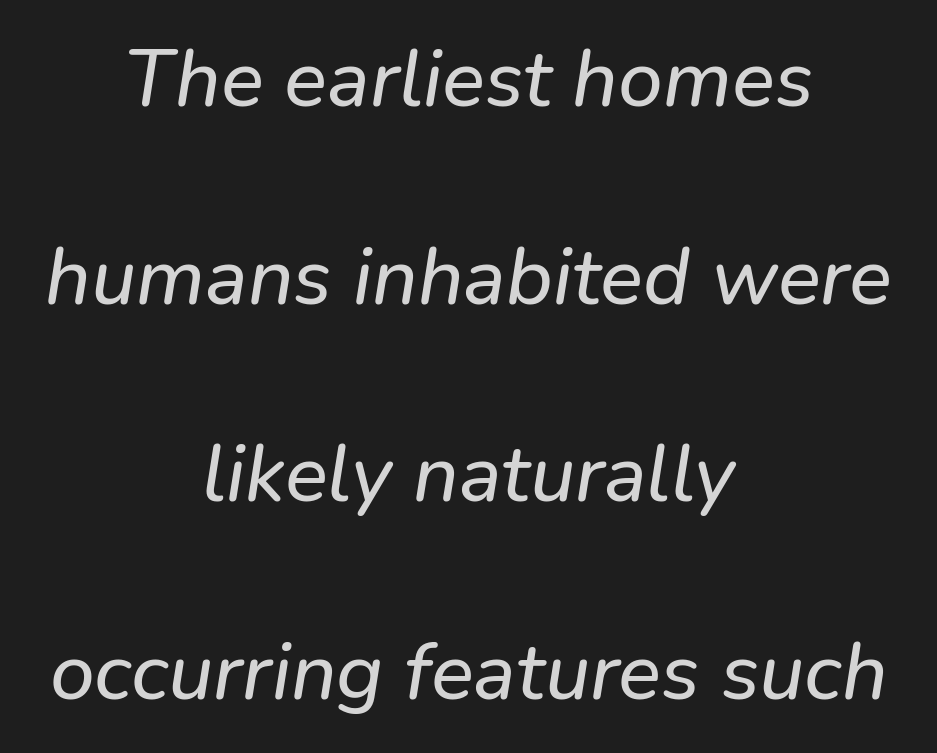
{"italic": "yes", "lean": "right", "slant_degrees": 9, "width": "normal", "stroke_contrast": "low", "x_height": "medium", "monospaced": "no", "underline": "no", "align": "center", "line_spacing": "loose", "line_spacing_ratio": 2.47, "letter_spacing": "normal", "letter_spacing_em": 0.0, "glyph_px": 80}
